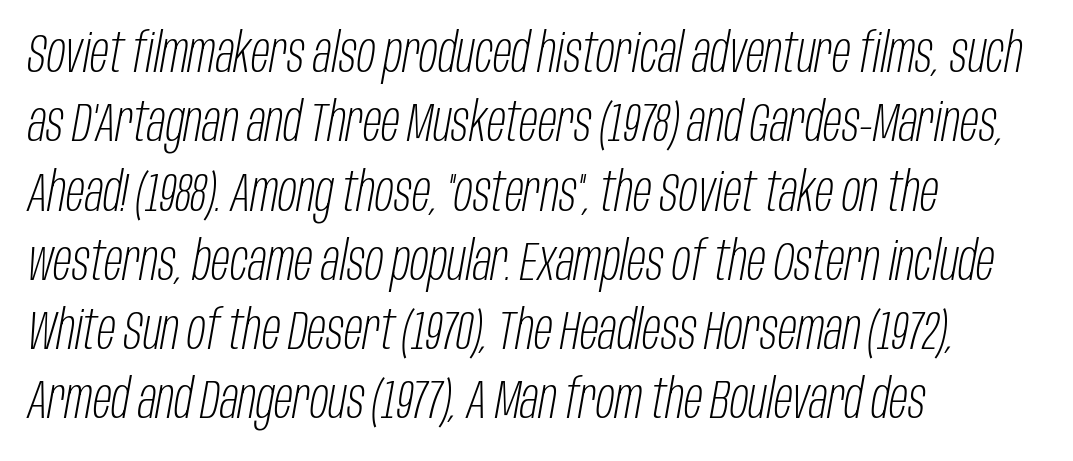
This sample uses an oblique cut, with every glyph tilted off the vertical. The letterforms sit at book weight or below. These lines are rendered in a variable-pitch font. Baseline-to-baseline distance is the conventional proportion of letter height. The string is rendered with underlining switched off. Inter-character spacing is left at the font's built-in metrics.
